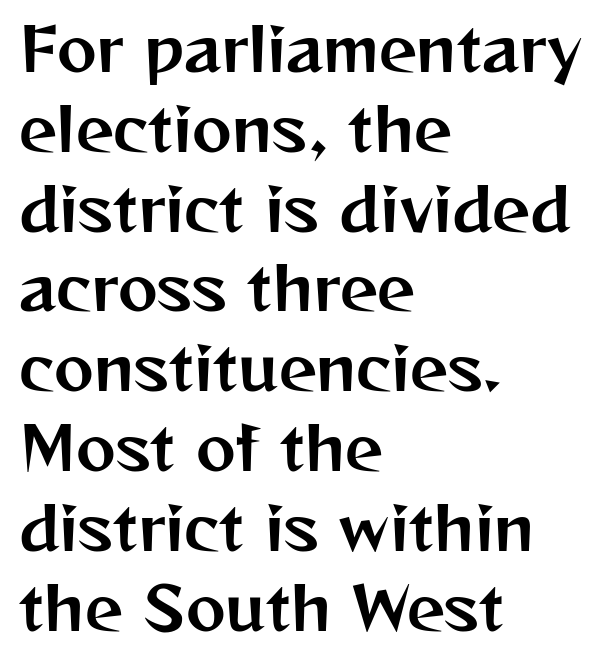
{"serif": "no", "italic": "no", "width": "normal", "stroke_contrast": "medium", "x_height": "medium", "monospaced": "no", "underline": "no", "align": "left", "line_spacing": "normal", "line_spacing_ratio": 1.33, "letter_spacing": "normal", "letter_spacing_em": 0.0, "glyph_px": 60}
